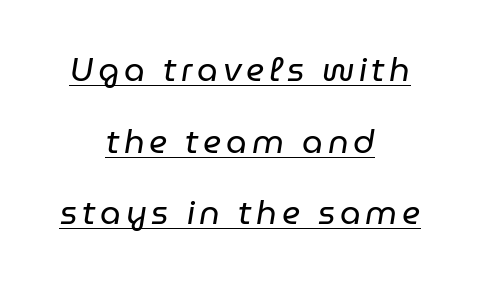
Q: Is the text bold? A: No.
Q: Is the text italic (slanted)? A: Yes, it leans right by about 9 degrees.
Q: Is the text underlined? A: Yes.
Q: How is the paragraph aligned? A: Centered.
Q: Is the spacing between lines tight, normal or loose? A: Loose.
Q: Width (condensed, normal, or wide)? A: Normal.
Q: Stroke contrast? A: Low.
Q: x-height? A: Medium.
Q: Monospaced? A: No.
